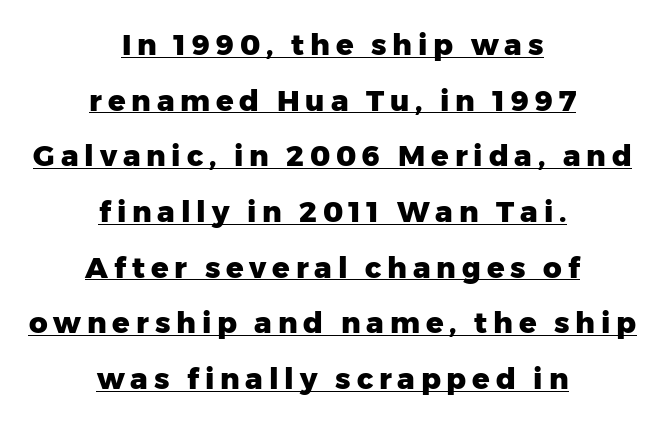
The image shows 29 px heavy sans-serif type, upright; set centered, loose line spacing (1.92x), unusually wide letter spacing (+0.2 em), underlined; low stroke contrast and a medium x-height.
